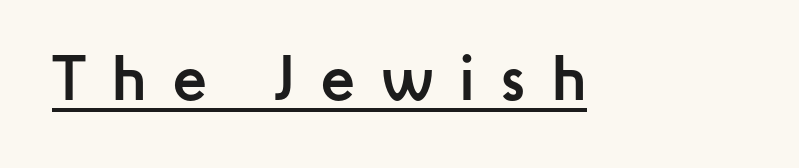
Q: Is the text bold? A: Yes.
Q: Is the text italic (slanted)? A: No, it is upright.
Q: Is the typeface a serif or a sans-serif typeface? A: Sans-serif.
Q: Is the text underlined? A: Yes.
Q: Is the spacing between letters normal or unusually wide? A: Unusually wide.
Q: Width (condensed, normal, or wide)? A: Normal.
Q: Stroke contrast? A: Low.
Q: x-height? A: Medium.
Q: Monospaced? A: No.
